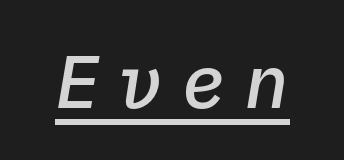
The image shows 75 px semibold type, italic (leaning right), monospaced; set unusually wide letter spacing (+0.24 em), underlined; low stroke contrast and a medium x-height.
